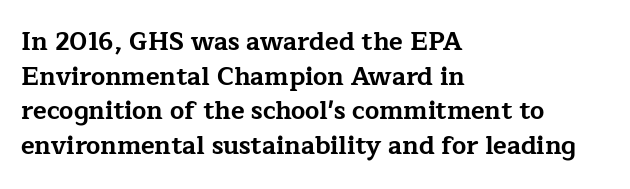
The type sits square on the baseline with zero lean. Summary of weight: heavy, a full bold. Rule under the text: the space is simply empty. Is the letter spacing exaggerated? No — it looks like the ordinary default.
